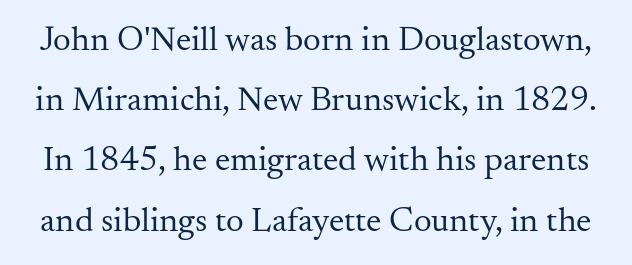
The image shows 35 px regular-weight serif type, upright; set line spacing 1.72x, normal letter spacing, not underlined; medium stroke contrast and a small x-height.
